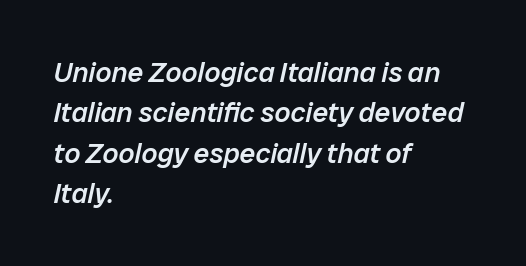
{"italic": "yes", "lean": "right", "slant_degrees": 12, "bold": "semi", "weight": "semibold", "width": "normal", "stroke_contrast": "low", "x_height": "medium", "monospaced": "no", "underline": "no", "align": "left", "line_spacing": "normal", "line_spacing_ratio": 1.44, "letter_spacing": "normal", "letter_spacing_em": 0.0, "glyph_px": 28}
